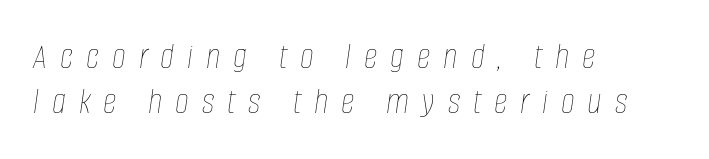
The strokes carry an ordinary text weight at most. In terms of posture, this sample is oblique. The tracking reads as deliberately expanded to a designer's eye. Do the characters align in a grid? No, the font is proportional.
